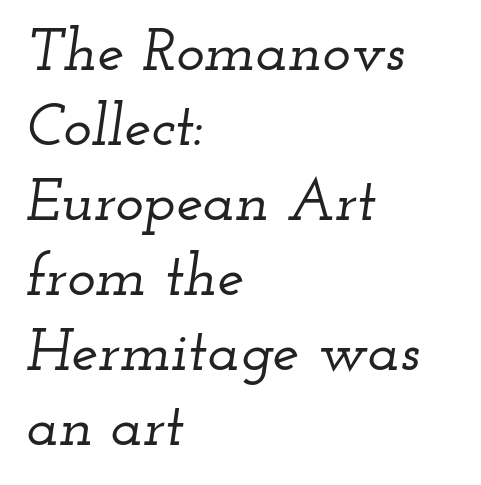
{"serif": "yes", "italic": "yes", "lean": "right", "slant_degrees": 12, "width": "wide", "stroke_contrast": "low", "x_height": "small", "monospaced": "no", "underline": "no", "align": "left", "line_spacing": "normal", "line_spacing_ratio": 1.25, "letter_spacing": "normal", "letter_spacing_em": 0.0, "glyph_px": 60}
